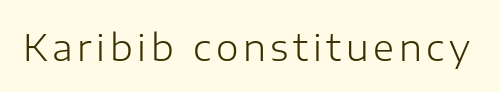
The image shows 36 px light sans-serif type, upright; set not underlined; low stroke contrast and a medium x-height.
